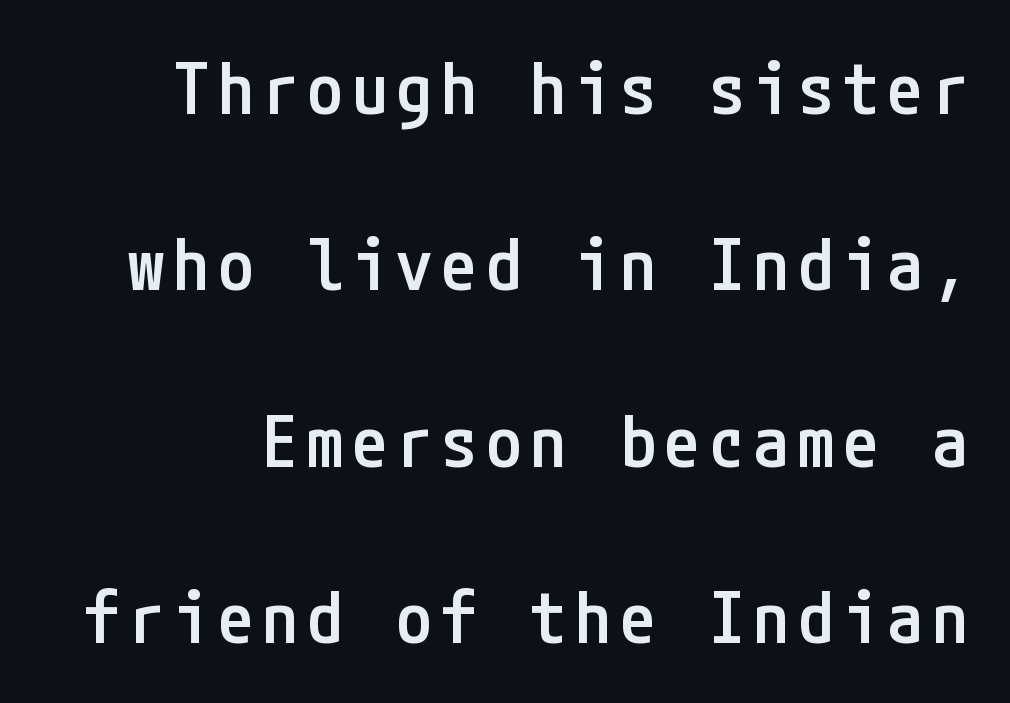
No feet cap the strokes, marking this as sans-serif type. This is the in-between weight designers call semibold or demi. Beneath every word, the page is bare. A great deal of white space separates one row of letters from the next.
